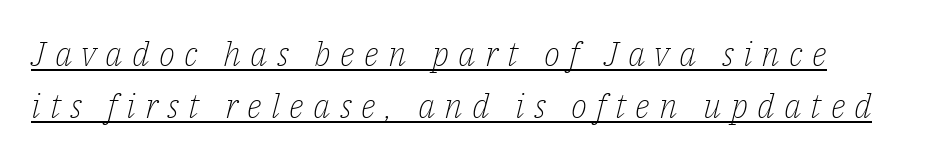
The image shows 34 px light serif type, italic (leaning right); set normal line spacing (1.53x), unusually wide letter spacing (+0.27 em), underlined; low stroke contrast and a medium x-height.
